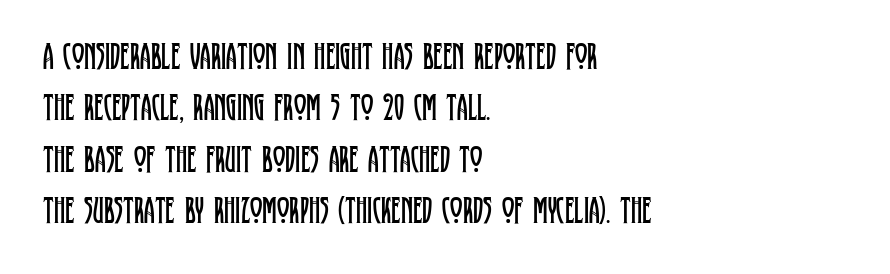
Counters stay open thanks to moderate or lighter strokes. A typesetter would call this proportional, since set widths differ per character. Caption: standard tracking, unaltered. The space beneath each line is pristine and unruled. Left-aligned paragraph, ragged on the right. Evenly set lines give the paragraph a standard silhouette.
